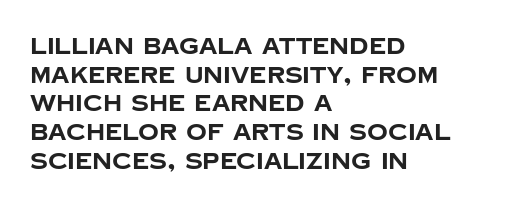
In CSS terms this would be text-align: left. On the weight axis this lands at bold, roughly 700. No word sits above an underline. Regarding leading, the lines here are spaced in the standard way. Quick note: not italic, upright. Glyph-to-glyph distance matches everyday printed text.
